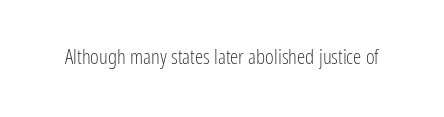
The passage shown is not underscored anywhere. The font's upright variant was chosen for this text. Stems here are at most as thick as an everyday book face. Observe the ordinary spacing: letters are neighbours, not strangers.
